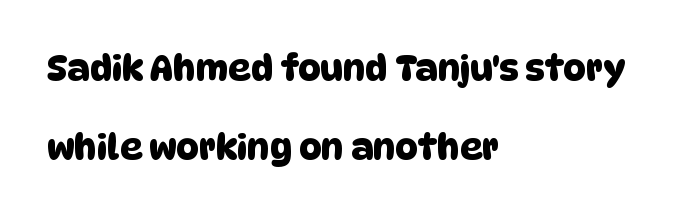
{"serif": "no", "width": "normal", "stroke_contrast": "low", "x_height": "large", "monospaced": "no", "underline": "no", "align": "left", "line_spacing": "loose", "line_spacing_ratio": 2.25, "letter_spacing": "normal", "letter_spacing_em": 0.0, "glyph_px": 35}
